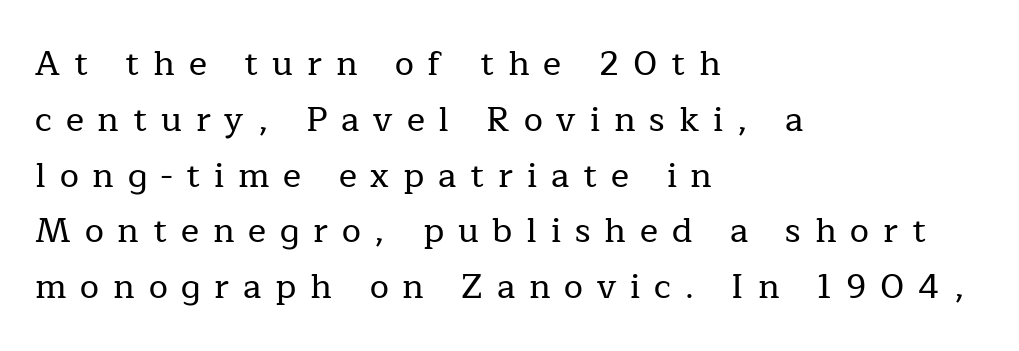
Q: Is the text italic (slanted)? A: No, it is upright.
Q: Is the typeface a serif or a sans-serif typeface? A: Serif.
Q: Is the text underlined? A: No.
Q: How is the paragraph aligned? A: Left-aligned.
Q: Is the spacing between letters normal or unusually wide? A: Unusually wide.
Q: Is the spacing between lines tight, normal or loose? A: Normal.
Q: Width (condensed, normal, or wide)? A: Normal.
Q: Stroke contrast? A: Low.
Q: x-height? A: Medium.
Q: Monospaced? A: No.
